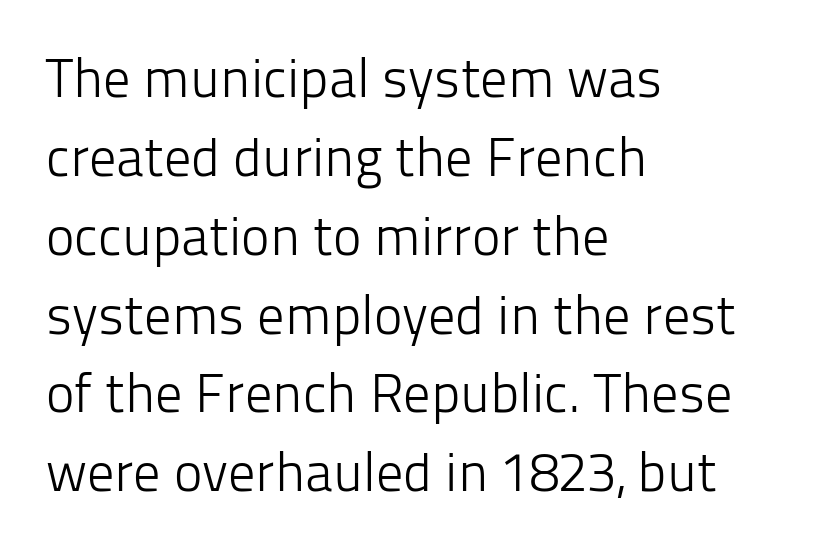
The image shows 54 px light sans-serif type, upright; set left-aligned, normal line spacing (1.46x), normal letter spacing, not underlined; low stroke contrast and a medium x-height.
